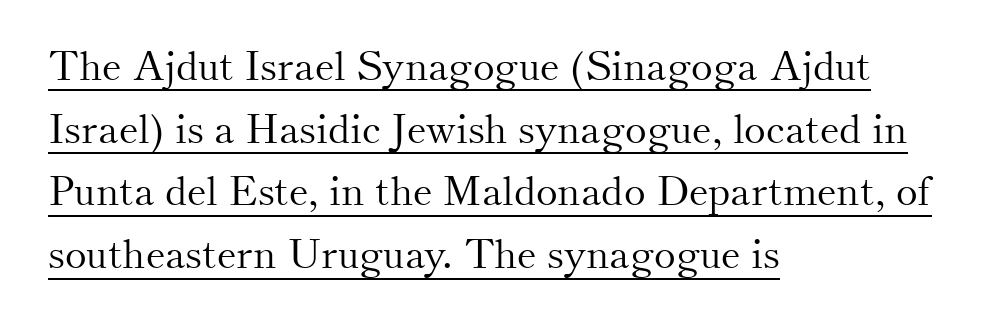
Q: Is the text bold? A: No.
Q: Is the text italic (slanted)? A: No, it is upright.
Q: Is the typeface a serif or a sans-serif typeface? A: Serif.
Q: Is the text underlined? A: Yes.
Q: How is the paragraph aligned? A: Left-aligned.
Q: Is the spacing between letters normal or unusually wide? A: Normal.
Q: Is the spacing between lines tight, normal or loose? A: Normal.
Q: Width (condensed, normal, or wide)? A: Normal.
Q: Stroke contrast? A: Medium.
Q: x-height? A: Small.
Q: Monospaced? A: No.
